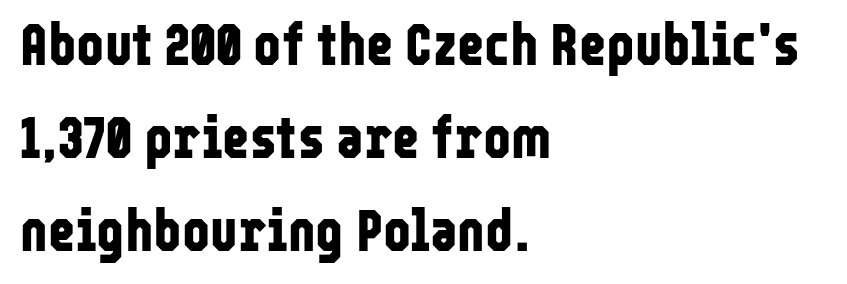
The image shows 59 px bold, condensed sans-serif type, upright; set left-aligned, normal line spacing (1.58x), normal letter spacing, not underlined; low stroke contrast and a medium x-height.
